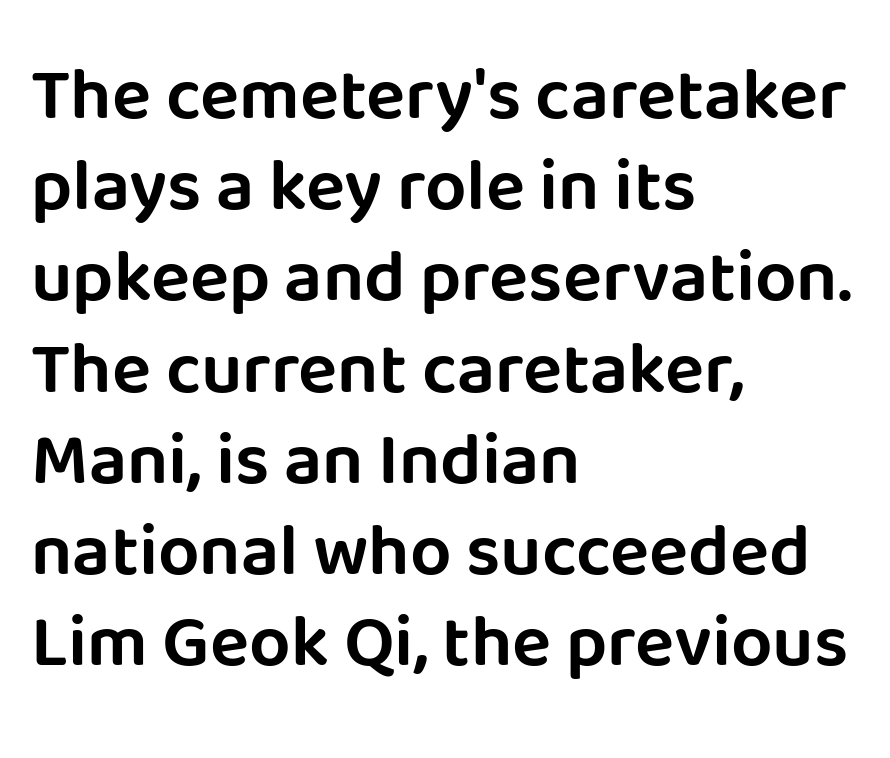
{"serif": "no", "italic": "no", "width": "normal", "stroke_contrast": "low", "x_height": "large", "monospaced": "no", "underline": "no", "align": "left", "line_spacing": "normal", "line_spacing_ratio": 1.25, "letter_spacing": "normal", "letter_spacing_em": 0.0, "glyph_px": 73}
